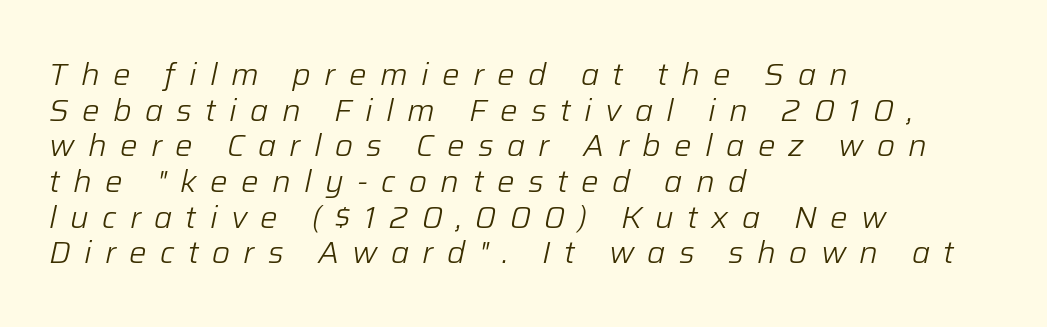
The image shows 31 px light type, italic (leaning right); set left-aligned, tight line spacing (1.15x), unusually wide letter spacing (+0.43 em), not underlined; low stroke contrast and a medium x-height.
